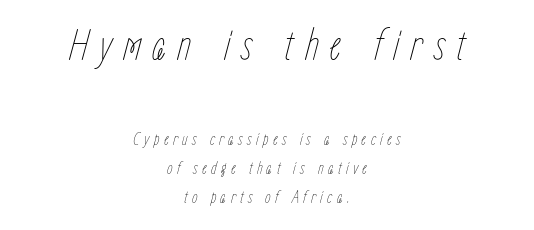
Q: Is the text bold? A: No.
Q: Is the text italic (slanted)? A: Yes, it leans right by about 15 degrees.
Q: Is the text underlined? A: No.
Q: How is the paragraph aligned? A: Centered.
Q: Is the spacing between letters normal or unusually wide? A: Unusually wide.
Q: Is the spacing between lines tight, normal or loose? A: Normal.
Q: Which block of text is set in a larger size, the first (top) or the second (bottom)? A: The first (top) one.
Q: Width (condensed, normal, or wide)? A: Condensed.
Q: Stroke contrast? A: Low.
Q: x-height? A: Medium.
Q: Monospaced? A: No.
